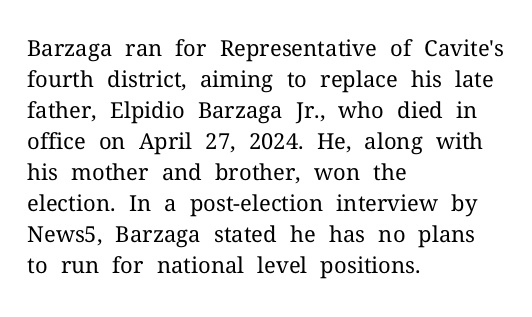
{"italic": "no", "bold": "no", "underline": "no", "align": "left", "line_spacing": "normal", "line_spacing_ratio": 1.41, "letter_spacing": "normal", "letter_spacing_em": 0.0, "glyph_px": 22}
